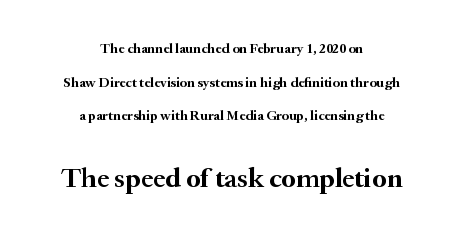
{"serif": "yes", "italic": "no", "bold": "yes", "weight": "semibold", "width": "normal", "stroke_contrast": "medium", "x_height": "small", "monospaced": "no", "underline": "no", "align": "center", "line_spacing": "loose", "line_spacing_ratio": 2.4, "letter_spacing": "normal", "letter_spacing_em": 0.0, "larger_block": "second", "size_ratio": 2.0, "glyph_px": 28}
